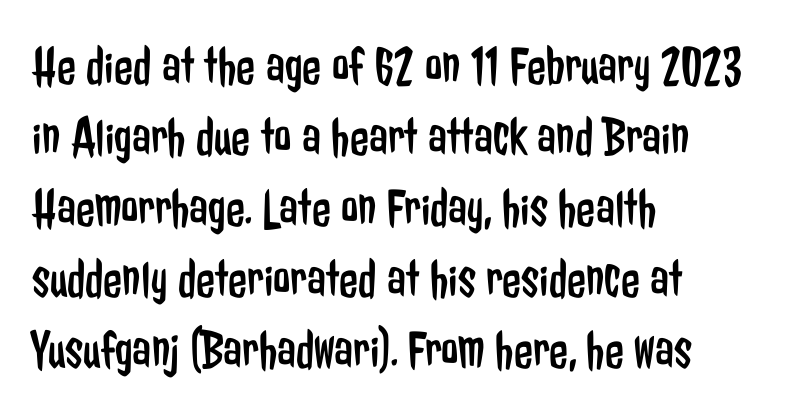
Q: Is the text bold? A: No.
Q: Is the text italic (slanted)? A: No, it is upright.
Q: Is the typeface a serif or a sans-serif typeface? A: Sans-serif.
Q: Is the text underlined? A: No.
Q: How is the paragraph aligned? A: Left-aligned.
Q: Is the spacing between letters normal or unusually wide? A: Normal.
Q: Is the spacing between lines tight, normal or loose? A: Normal.
Q: Width (condensed, normal, or wide)? A: Condensed.
Q: Stroke contrast? A: Low.
Q: x-height? A: Medium.
Q: Monospaced? A: No.
